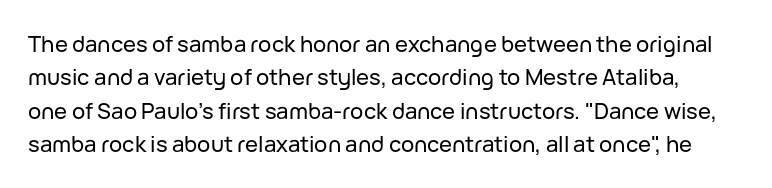
{"italic": "no", "underline": "no", "line_spacing": "normal", "line_spacing_ratio": 1.52, "letter_spacing": "normal", "letter_spacing_em": 0.0, "glyph_px": 22}
